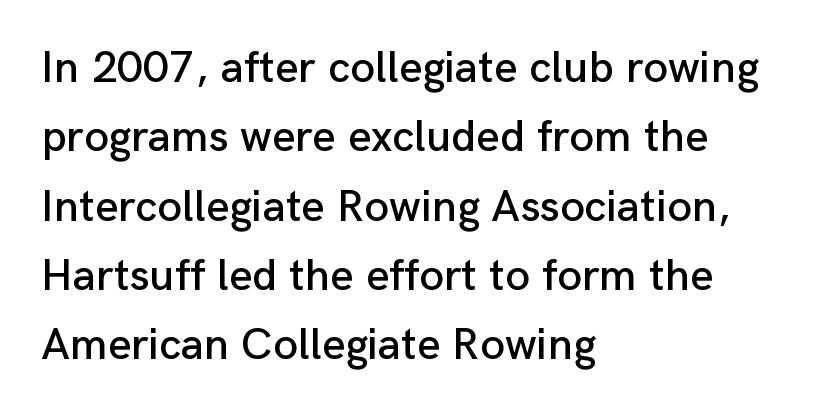
{"serif": "no", "italic": "no", "width": "normal", "stroke_contrast": "low", "x_height": "medium", "monospaced": "no", "underline": "no", "align": "left", "line_spacing": "normal", "line_spacing_ratio": 1.54, "letter_spacing": "normal", "letter_spacing_em": 0.0, "glyph_px": 45}
